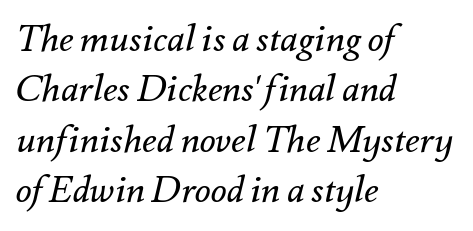
The image shows 37 px regular-weight type, italic (leaning right); set left-aligned, normal line spacing (1.36x), normal letter spacing, not underlined; medium stroke contrast and a small x-height.
